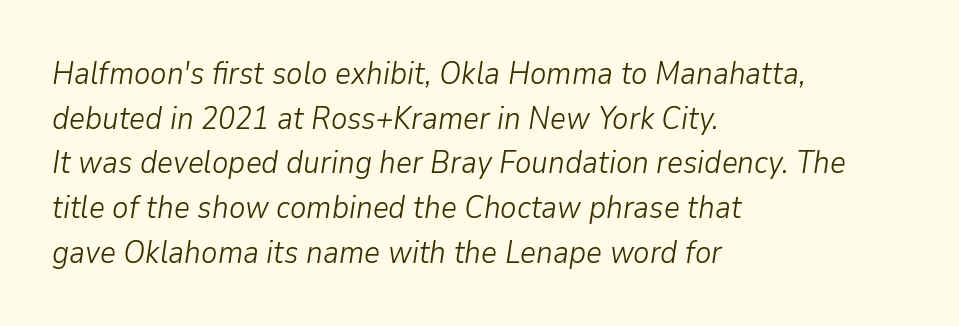
Q: Is the text bold? A: No.
Q: Is the text italic (slanted)? A: Yes, it leans right by about 9 degrees.
Q: Is the text underlined? A: No.
Q: How is the paragraph aligned? A: Left-aligned.
Q: Is the spacing between letters normal or unusually wide? A: Normal.
Q: Is the spacing between lines tight, normal or loose? A: Normal.
Q: Width (condensed, normal, or wide)? A: Normal.
Q: Stroke contrast? A: Low.
Q: x-height? A: Medium.
Q: Monospaced? A: No.
